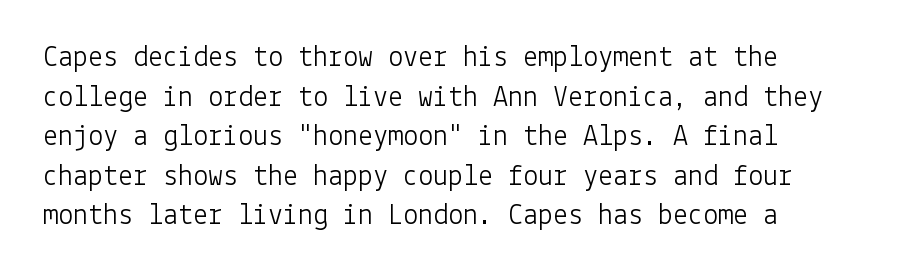
Weight: in the light-to-regular range. Whoever set this chose a conventional vertical rhythm. The font family rendered here belongs to the sans-serif group. Upright lettering throughout.
